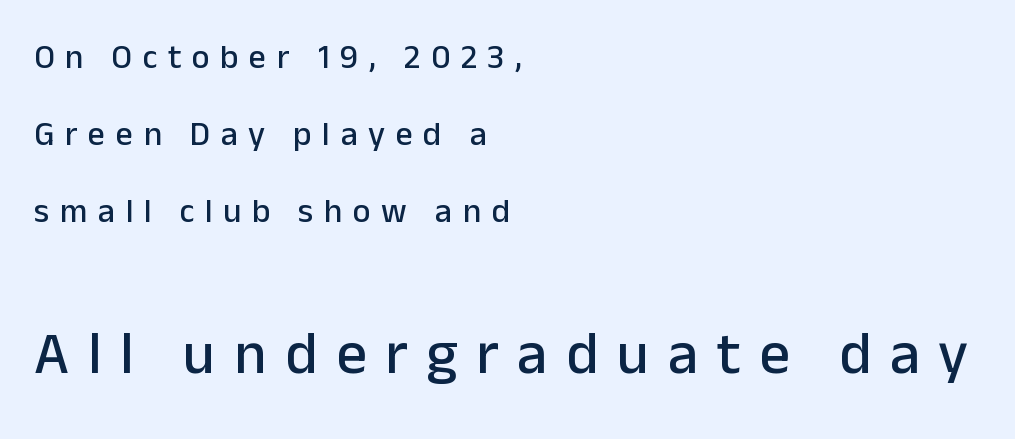
{"serif": "no", "italic": "no", "width": "normal", "stroke_contrast": "low", "x_height": "medium", "monospaced": "no", "underline": "no", "align": "left", "line_spacing": "loose", "line_spacing_ratio": 2.26, "letter_spacing": "wide", "letter_spacing_em": 0.31, "larger_block": "second", "size_ratio": 1.76, "glyph_px": 60}
